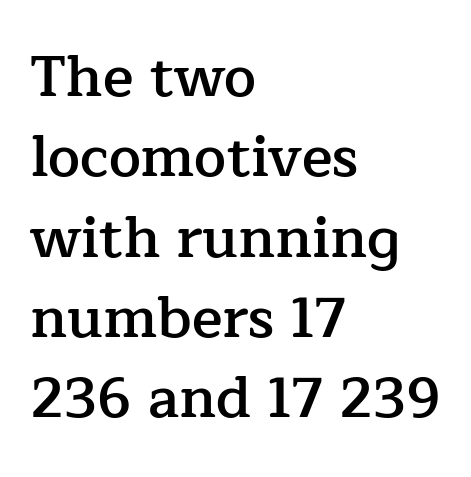
The image shows 57 px semibold serif type, upright; set left-aligned, normal line spacing (1.41x), normal letter spacing, not underlined; low stroke contrast and a medium x-height.
